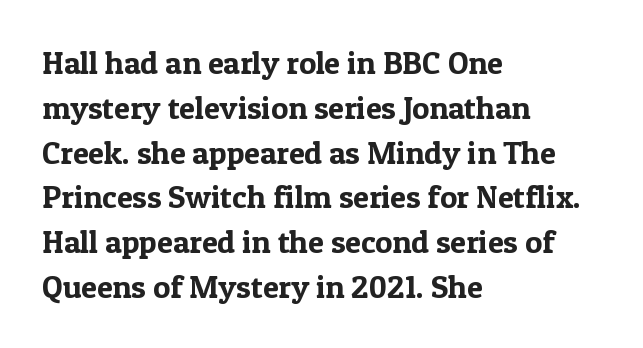
{"serif": "yes", "italic": "no", "width": "normal", "x_height": "medium", "monospaced": "no", "underline": "no", "align": "left", "line_spacing": "normal", "line_spacing_ratio": 1.4, "letter_spacing": "normal", "letter_spacing_em": 0.0, "glyph_px": 32}
